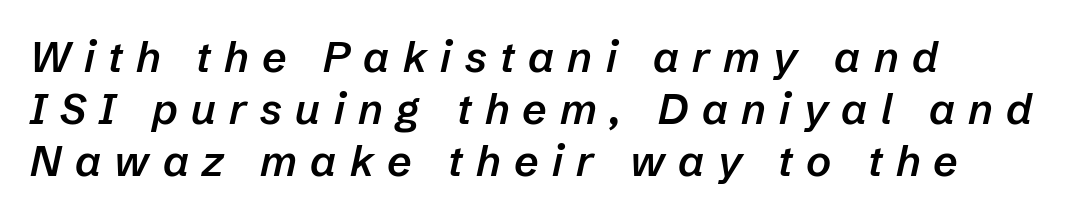
{"italic": "yes", "lean": "right", "slant_degrees": 12, "bold": "semi", "weight": "semibold", "width": "normal", "stroke_contrast": "low", "x_height": "medium", "monospaced": "no", "underline": "no", "line_spacing_ratio": 1.21, "letter_spacing": "wide", "letter_spacing_em": 0.31, "glyph_px": 43}
